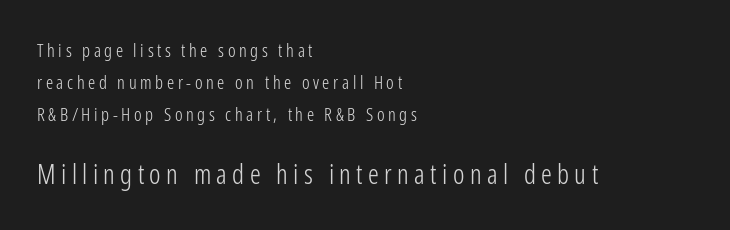
Q: Is the text bold? A: No.
Q: Is the text italic (slanted)? A: No, it is upright.
Q: Is the text underlined? A: No.
Q: How is the paragraph aligned? A: Left-aligned.
Q: Is the spacing between letters normal or unusually wide? A: Unusually wide.
Q: Which block of text is set in a larger size, the first (top) or the second (bottom)? A: The second (bottom) one.
